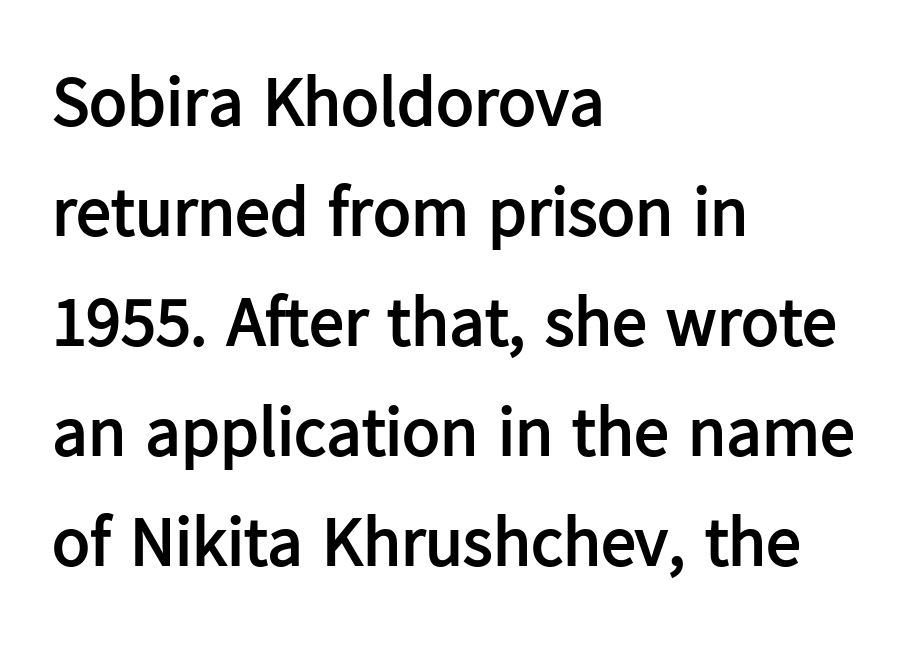
Vertically, the passage feels balanced, rows spaced as you'd expect. The face used here is proportionally spaced, like ordinary book or web type. Ordinary non-slanted type is in use. Examine the stroke ends and you'll find no serifs.
